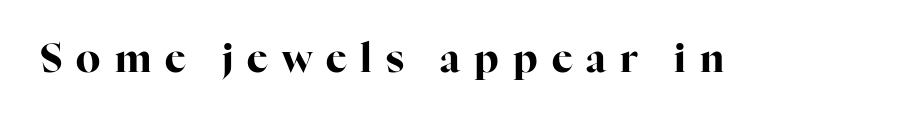
Q: Is the text bold? A: Yes.
Q: Is the text italic (slanted)? A: No, it is upright.
Q: Is the typeface a serif or a sans-serif typeface? A: Serif.
Q: Is the text underlined? A: No.
Q: Is the spacing between letters normal or unusually wide? A: Unusually wide.
Q: Width (condensed, normal, or wide)? A: Normal.
Q: Stroke contrast? A: High.
Q: x-height? A: Medium.
Q: Monospaced? A: No.
